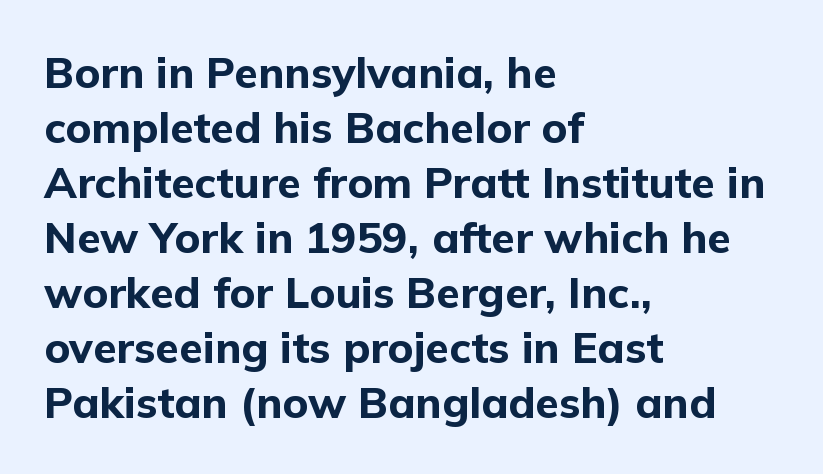
The typesetter chose a ragged-right arrangement here. The rendering uses natural spacing where letterforms have individual widths. Pretty heavy lettering here — definitely bold. The space directly below the letters is spotless. Classification — sans serif.
